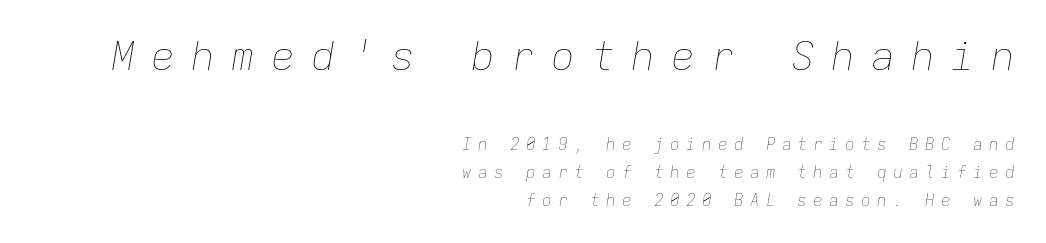
The image shows 40 px thin type, italic (leaning right), monospaced; set right-aligned, line spacing 1.77x, unusually wide letter spacing (+0.4 em), not underlined; the first (top) block is 2.5x larger; low stroke contrast and a medium x-height.
